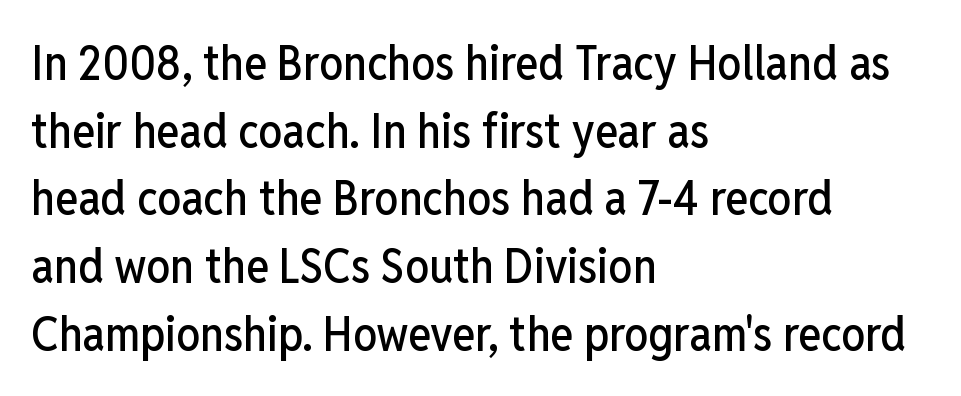
Q: Is the text italic (slanted)? A: No, it is upright.
Q: Is the typeface a serif or a sans-serif typeface? A: Sans-serif.
Q: Is the text underlined? A: No.
Q: How is the paragraph aligned? A: Left-aligned.
Q: Is the spacing between letters normal or unusually wide? A: Normal.
Q: Is the spacing between lines tight, normal or loose? A: Normal.
Q: Width (condensed, normal, or wide)? A: Condensed.
Q: Stroke contrast? A: Low.
Q: x-height? A: Medium.
Q: Monospaced? A: No.
